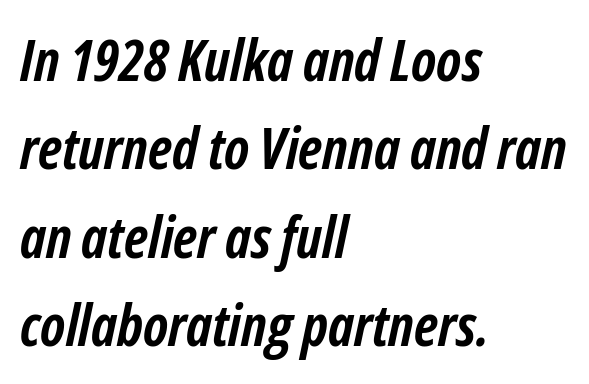
{"italic": "yes", "lean": "right", "slant_degrees": 12, "bold": "yes", "weight": "semibold", "width": "condensed", "stroke_contrast": "low", "x_height": "medium", "monospaced": "no", "underline": "no", "align": "left", "line_spacing": "normal", "line_spacing_ratio": 1.55, "letter_spacing": "normal", "letter_spacing_em": 0.0, "glyph_px": 57}
